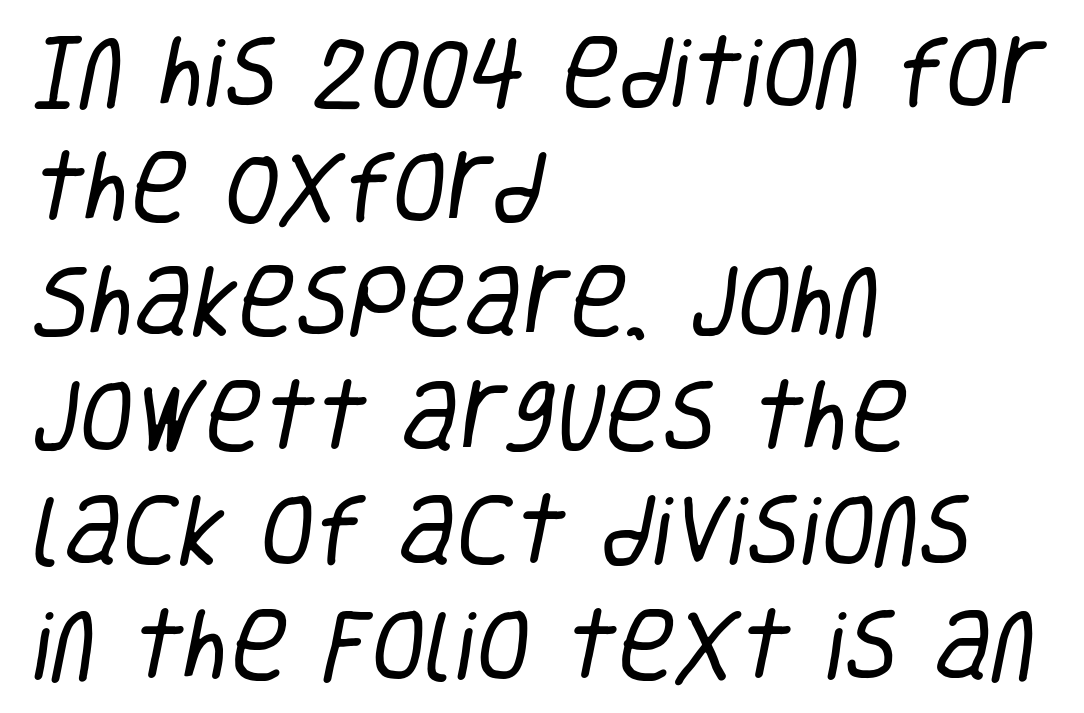
The image shows 79 px regular-weight, condensed sans-serif type; set left-aligned, normal line spacing (1.45x), normal letter spacing, not underlined; low stroke contrast and a large x-height.
